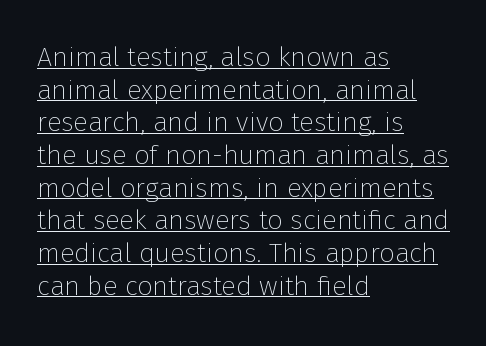
The image shows 27 px text type, upright; set left-aligned, line spacing 1.21x, normal letter spacing, underlined.
